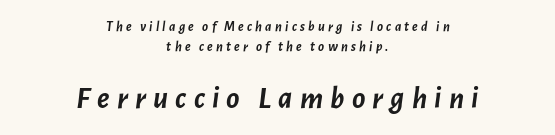
Q: Is the text bold? A: Yes.
Q: Is the text italic (slanted)? A: Yes, it leans right by about 7 degrees.
Q: Is the text underlined? A: No.
Q: How is the paragraph aligned? A: Centered.
Q: Is the spacing between letters normal or unusually wide? A: Unusually wide.
Q: Is the spacing between lines tight, normal or loose? A: Normal.
Q: Which block of text is set in a larger size, the first (top) or the second (bottom)? A: The second (bottom) one.
Q: Width (condensed, normal, or wide)? A: Normal.
Q: Stroke contrast? A: Low.
Q: x-height? A: Medium.
Q: Monospaced? A: No.
